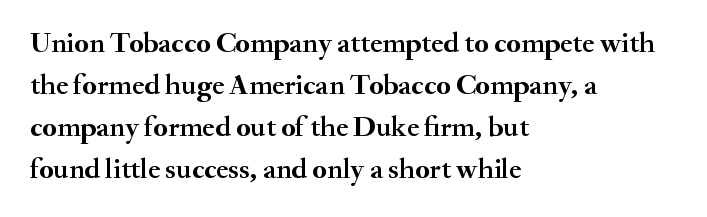
The image shows 29 px semibold serif type, upright; set left-aligned, normal line spacing (1.45x), normal letter spacing, not underlined; medium stroke contrast and a small x-height.
